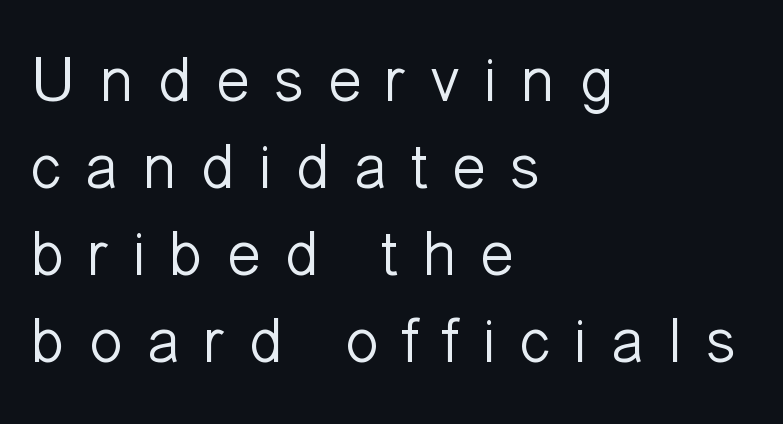
The image shows 64 px light sans-serif type, upright; set left-aligned, normal line spacing (1.36x), unusually wide letter spacing (+0.35 em), not underlined; low stroke contrast and a medium x-height.
